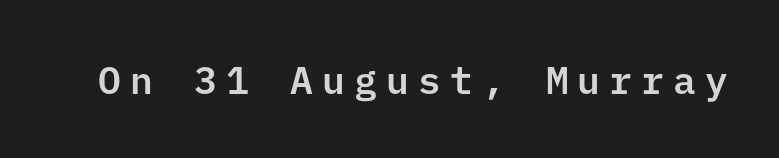
Q: Is the text italic (slanted)? A: No, it is upright.
Q: Is the typeface a serif or a sans-serif typeface? A: Sans-serif.
Q: Is the text underlined? A: No.
Q: Is the spacing between letters normal or unusually wide? A: Unusually wide.
Q: Width (condensed, normal, or wide)? A: Normal.
Q: Stroke contrast? A: Low.
Q: x-height? A: Medium.
